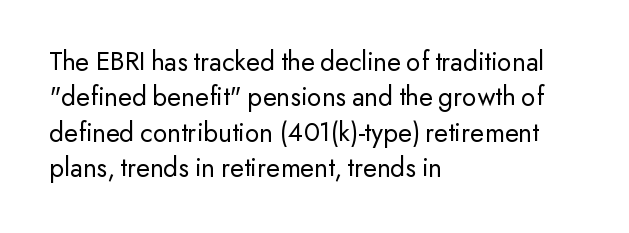
Q: Is the text bold? A: No.
Q: Is the text italic (slanted)? A: No, it is upright.
Q: Is the typeface a serif or a sans-serif typeface? A: Sans-serif.
Q: Is the text underlined? A: No.
Q: How is the paragraph aligned? A: Left-aligned.
Q: Is the spacing between letters normal or unusually wide? A: Normal.
Q: Is the spacing between lines tight, normal or loose? A: Normal.
Q: Width (condensed, normal, or wide)? A: Normal.
Q: Stroke contrast? A: Low.
Q: x-height? A: Small.
Q: Monospaced? A: No.
